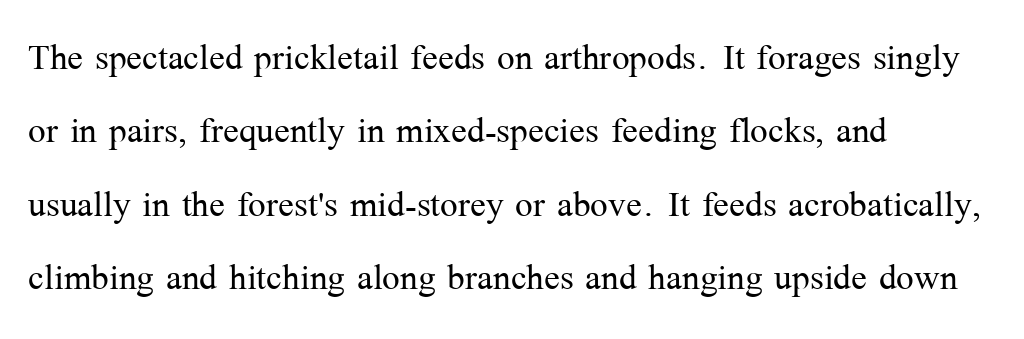
Glyph-to-glyph distance matches everyday printed text. You could not count columns in this text — the font is proportionally spaced. Honestly, there is no underline to notice here at all. The space between consecutive lines is moderate.
